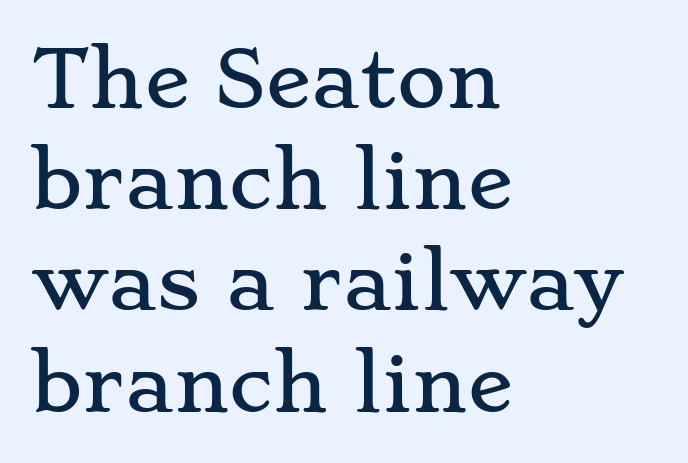
Q: Is the text italic (slanted)? A: No, it is upright.
Q: Is the typeface a serif or a sans-serif typeface? A: Serif.
Q: Is the text underlined? A: No.
Q: How is the paragraph aligned? A: Left-aligned.
Q: Is the spacing between letters normal or unusually wide? A: Normal.
Q: Is the spacing between lines tight, normal or loose? A: Normal.
Q: Width (condensed, normal, or wide)? A: Wide.
Q: Stroke contrast? A: Low.
Q: x-height? A: Small.
Q: Monospaced? A: No.
